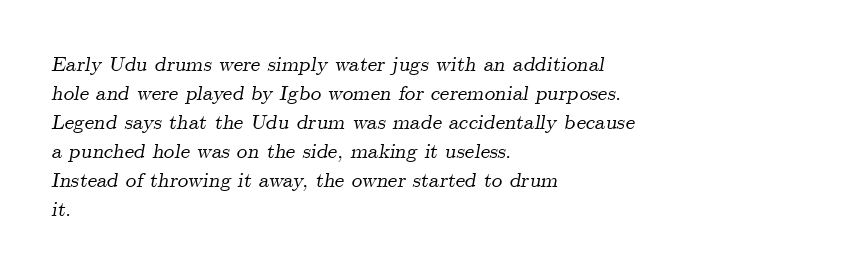
The line-height multiplier appears to be the usual default. Observe the ordinary spacing: letters are neighbours, not strangers. The font's italic variant was chosen for this text. Decoration check: the copy has no underline.
